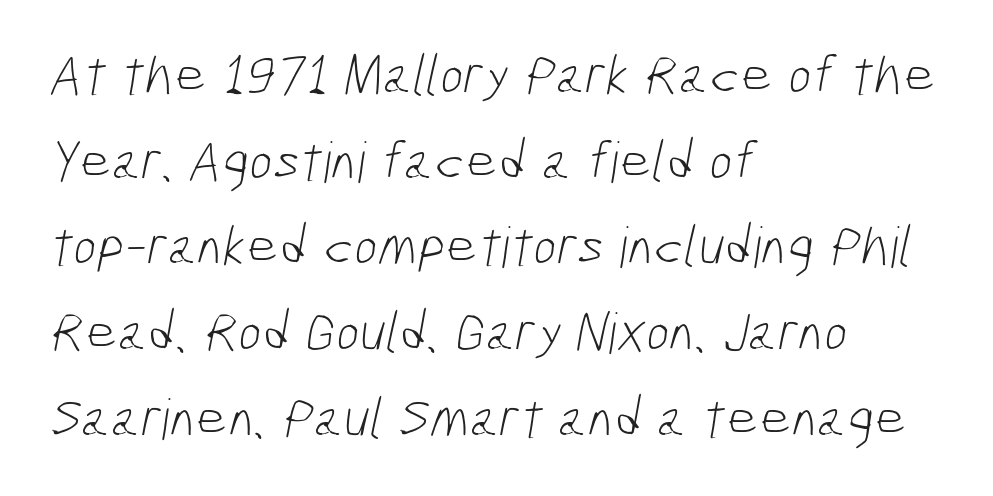
This rendering uses left alignment, leaving the right contour irregular. Is this a fixed-width face? No — the glyphs have proportional, varying widths. Caption: standard tracking, unaltered. The specimen omits any rule beneath the text block's lines.
